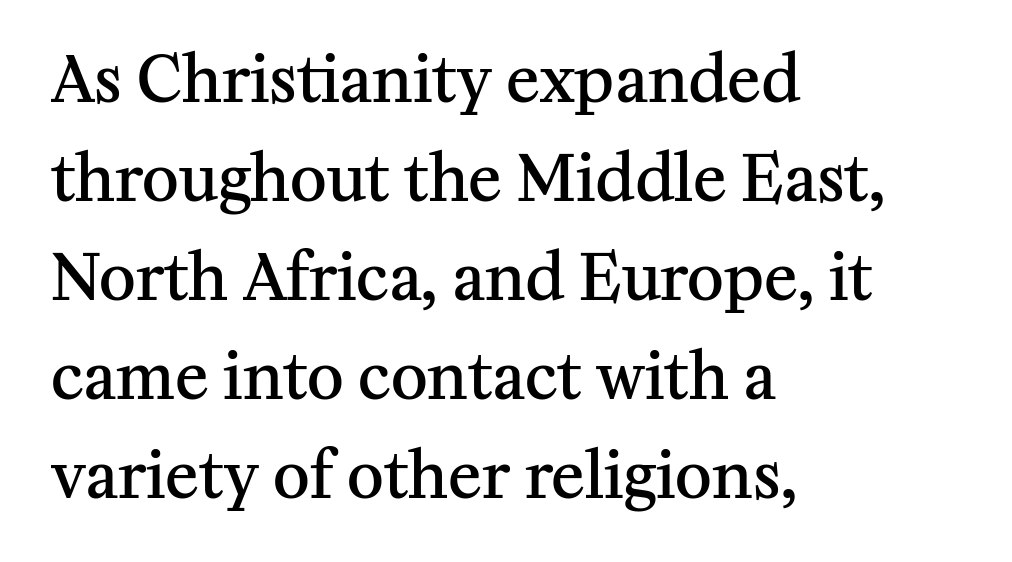
Q: Is the text bold? A: Semi-bold.
Q: Is the text italic (slanted)? A: No, it is upright.
Q: Is the typeface a serif or a sans-serif typeface? A: Serif.
Q: Is the text underlined? A: No.
Q: How is the paragraph aligned? A: Left-aligned.
Q: Is the spacing between letters normal or unusually wide? A: Normal.
Q: Is the spacing between lines tight, normal or loose? A: Normal.
Q: Width (condensed, normal, or wide)? A: Normal.
Q: Stroke contrast? A: Medium.
Q: x-height? A: Medium.
Q: Monospaced? A: No.
